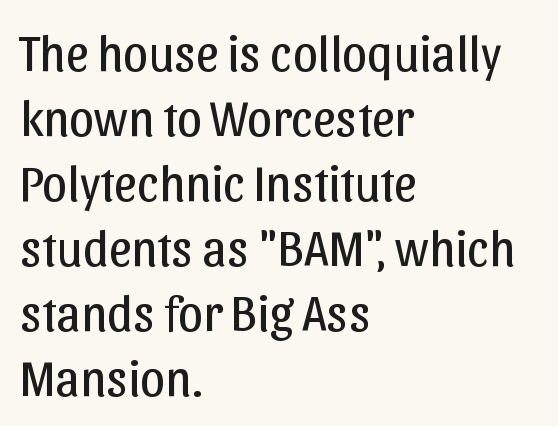
Q: Is the text bold? A: No.
Q: Is the text italic (slanted)? A: No, it is upright.
Q: Is the typeface a serif or a sans-serif typeface? A: Sans-serif.
Q: Is the text underlined? A: No.
Q: How is the paragraph aligned? A: Left-aligned.
Q: Is the spacing between letters normal or unusually wide? A: Normal.
Q: Is the spacing between lines tight, normal or loose? A: Normal.
Q: Width (condensed, normal, or wide)? A: Normal.
Q: Stroke contrast? A: Low.
Q: x-height? A: Medium.
Q: Monospaced? A: No.
